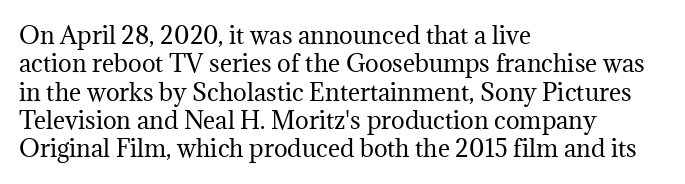
{"italic": "no", "bold": "no", "underline": "no", "align": "left", "line_spacing_ratio": 1.23, "letter_spacing": "normal", "letter_spacing_em": 0.0, "glyph_px": 23}
